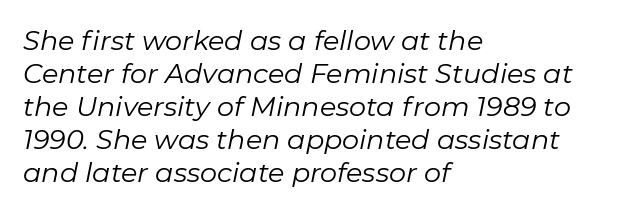
The image shows 27 px text type, italic (leaning right); set left-aligned, line spacing 1.22x, normal letter spacing, not underlined.
